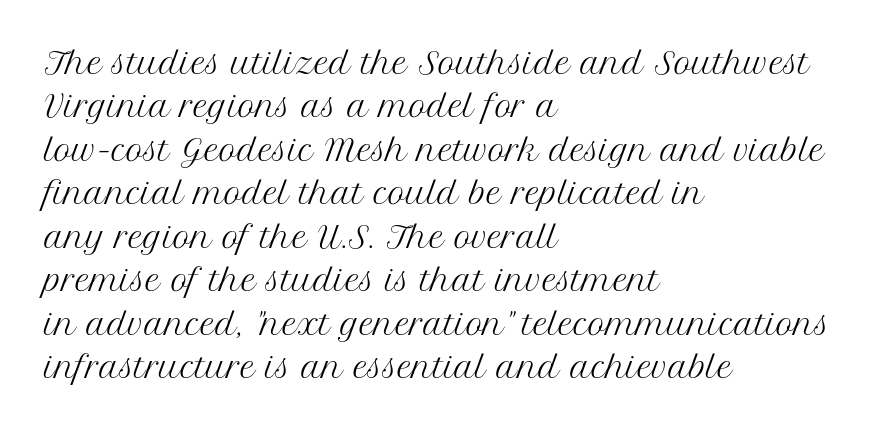
Do the characters align in a grid? No, the font is proportional. Is this a heavy cut? Hardly; it is regular or lighter. Compared with a centered layout, this one pins lines to the left instead. The passage shown is not underscored anywhere.
